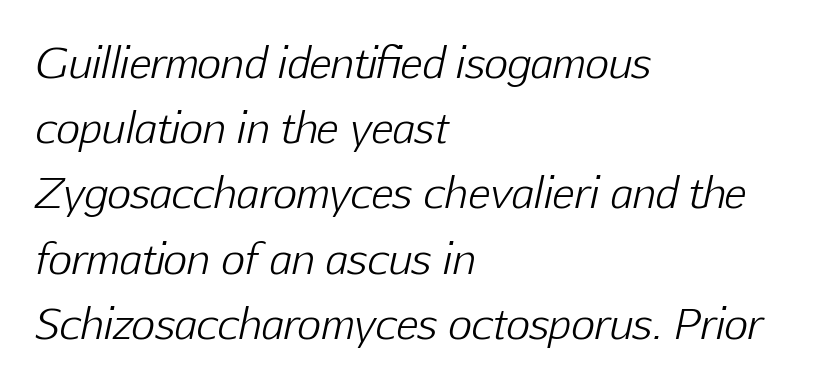
Q: Is the text bold? A: No.
Q: Is the text italic (slanted)? A: Yes, it leans right by about 12 degrees.
Q: Is the text underlined? A: No.
Q: How is the paragraph aligned? A: Left-aligned.
Q: Is the spacing between letters normal or unusually wide? A: Normal.
Q: Is the spacing between lines tight, normal or loose? A: Normal.
Q: Width (condensed, normal, or wide)? A: Normal.
Q: Stroke contrast? A: Low.
Q: x-height? A: Medium.
Q: Monospaced? A: No.
